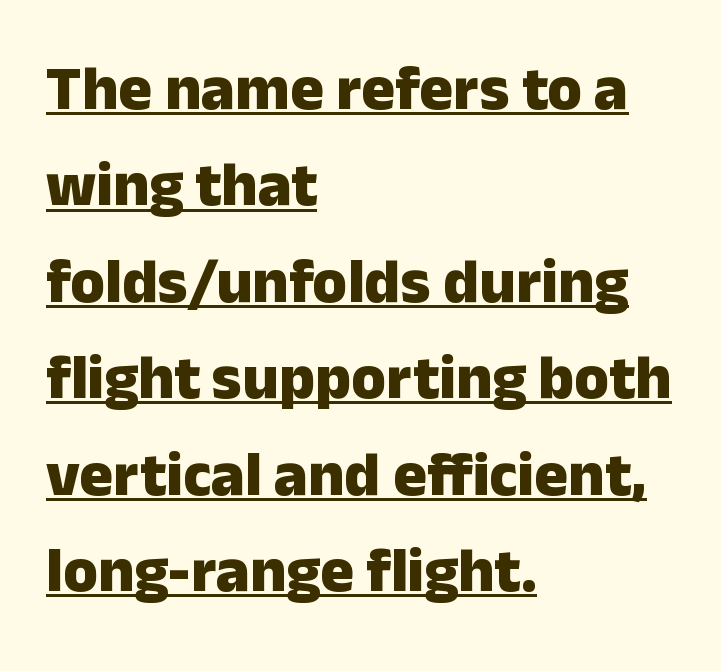
Q: Is the text bold? A: Yes.
Q: Is the text italic (slanted)? A: No, it is upright.
Q: Is the typeface a serif or a sans-serif typeface? A: Sans-serif.
Q: Is the text underlined? A: Yes.
Q: How is the paragraph aligned? A: Left-aligned.
Q: Is the spacing between letters normal or unusually wide? A: Normal.
Q: Is the spacing between lines tight, normal or loose? A: Normal.
Q: Width (condensed, normal, or wide)? A: Normal.
Q: Stroke contrast? A: Low.
Q: x-height? A: Medium.
Q: Monospaced? A: No.
